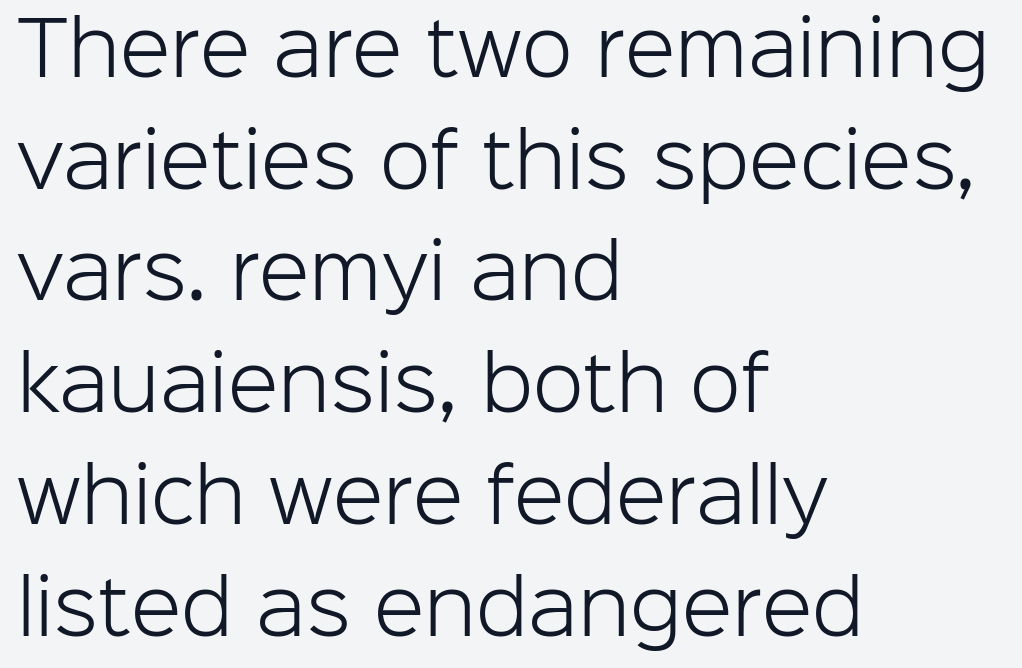
The image shows 74 px light sans-serif type, upright; set left-aligned, normal line spacing (1.51x), normal letter spacing, not underlined; low stroke contrast and a medium x-height.
